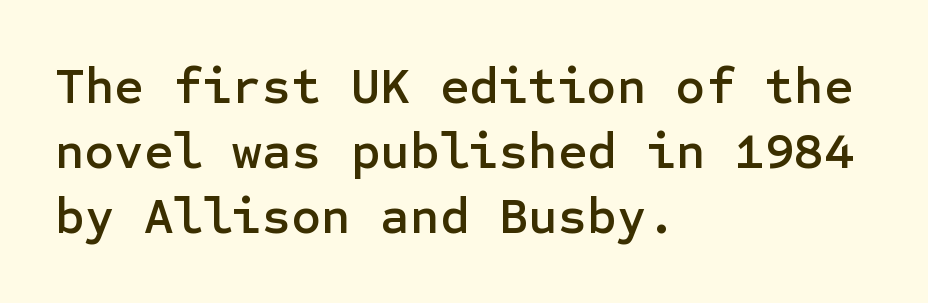
{"serif": "no", "italic": "no", "width": "normal", "stroke_contrast": "low", "x_height": "medium", "underline": "no", "align": "left", "line_spacing": "normal", "line_spacing_ratio": 1.27, "letter_spacing": "normal", "letter_spacing_em": 0.0, "glyph_px": 51}
